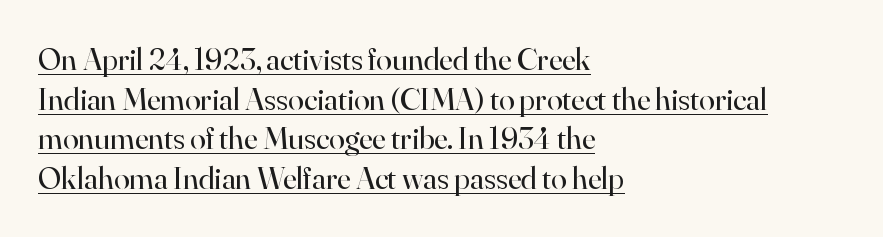
The image shows 32 px regular-weight serif type, upright; set left-aligned, line spacing 1.24x, normal letter spacing, underlined; high stroke contrast and a small x-height.
